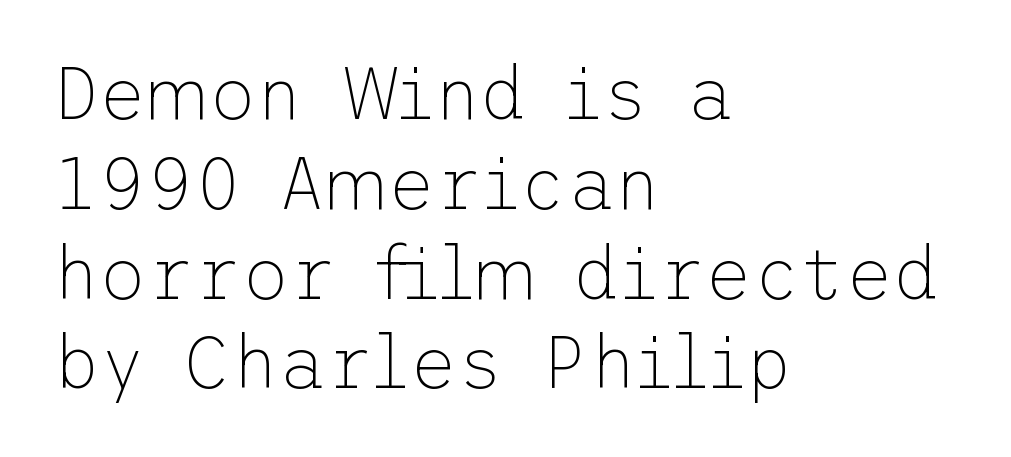
Q: Is the text bold? A: No.
Q: Is the text italic (slanted)? A: No, it is upright.
Q: Is the typeface a serif or a sans-serif typeface? A: Sans-serif.
Q: Is the text underlined? A: No.
Q: How is the paragraph aligned? A: Left-aligned.
Q: Is the spacing between letters normal or unusually wide? A: Normal.
Q: Width (condensed, normal, or wide)? A: Normal.
Q: Stroke contrast? A: Low.
Q: x-height? A: Medium.
